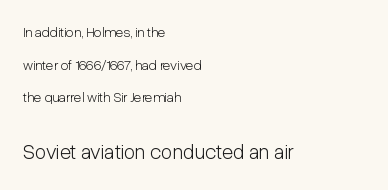
Q: Is the text bold? A: No.
Q: Is the text italic (slanted)? A: No, it is upright.
Q: Is the text underlined? A: No.
Q: How is the paragraph aligned? A: Left-aligned.
Q: Is the spacing between letters normal or unusually wide? A: Normal.
Q: Is the spacing between lines tight, normal or loose? A: Loose.
Q: Which block of text is set in a larger size, the first (top) or the second (bottom)? A: The second (bottom) one.
